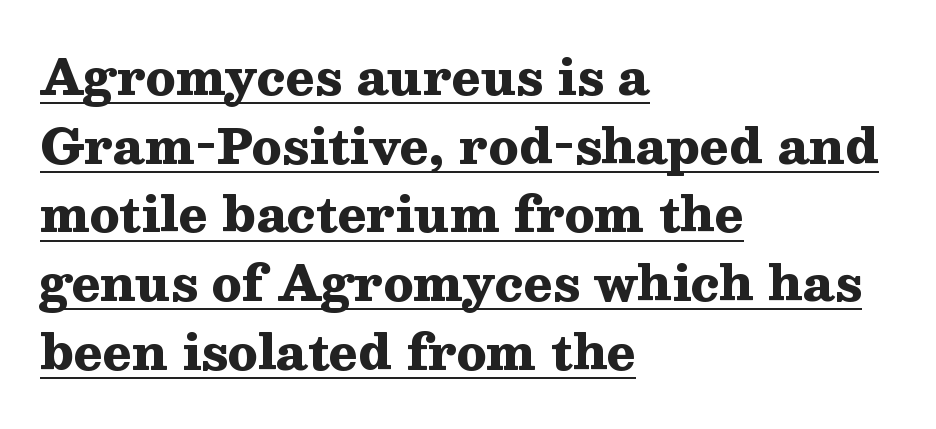
Q: Is the text bold? A: Yes.
Q: Is the text italic (slanted)? A: No, it is upright.
Q: Is the typeface a serif or a sans-serif typeface? A: Serif.
Q: Is the text underlined? A: Yes.
Q: How is the paragraph aligned? A: Left-aligned.
Q: Is the spacing between letters normal or unusually wide? A: Normal.
Q: Is the spacing between lines tight, normal or loose? A: Normal.
Q: Width (condensed, normal, or wide)? A: Wide.
Q: Stroke contrast? A: Medium.
Q: x-height? A: Medium.
Q: Monospaced? A: No.
